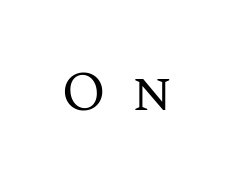
{"italic": "no", "bold": "no", "weight": "regular", "width": "normal", "stroke_contrast": "medium", "x_height": "large", "monospaced": "no", "underline": "no", "letter_spacing": "wide", "letter_spacing_em": 0.46, "glyph_px": 56}
